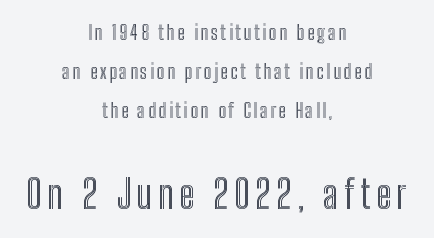
Style check: upright. Typeset on center — no edge is straight. Descenders are the only things crossing below the line. Notice the wide empty band between every row — that's loose leading. This sample has the flowing, uneven cadence of proportional lettering.
